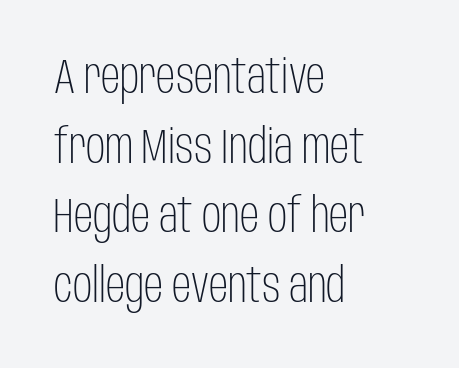
The image shows 48 px light, condensed sans-serif type, upright; set left-aligned, normal line spacing (1.45x), normal letter spacing, not underlined; low stroke contrast and a large x-height.
